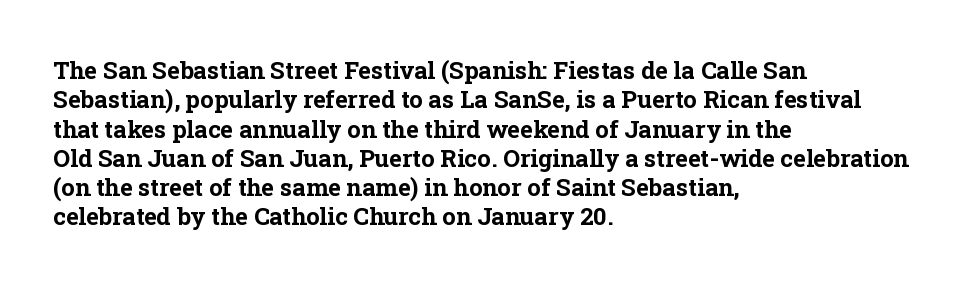
Check the space under the baseline: it is left empty. Words appear dense and cohesive because spacing is normal. Summary of weight: heavy, a full bold. Caption: multi-line text, flush left, ragged right.
